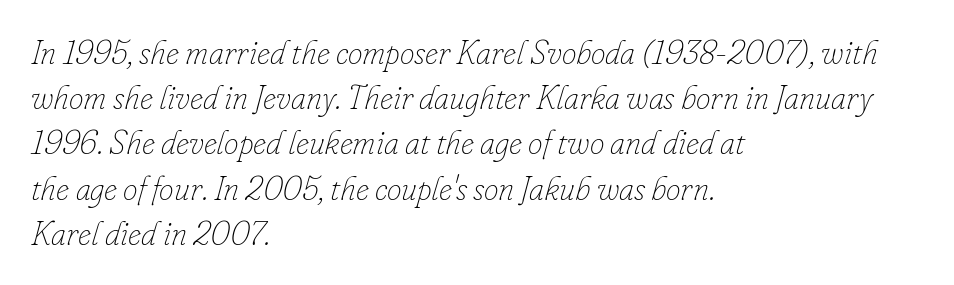
Q: Is the text bold? A: No.
Q: Is the text italic (slanted)? A: Yes, it leans right by about 16 degrees.
Q: Is the text underlined? A: No.
Q: How is the paragraph aligned? A: Left-aligned.
Q: Is the spacing between letters normal or unusually wide? A: Normal.
Q: Is the spacing between lines tight, normal or loose? A: Normal.
Q: Width (condensed, normal, or wide)? A: Normal.
Q: Stroke contrast? A: Low.
Q: x-height? A: Small.
Q: Monospaced? A: No.
